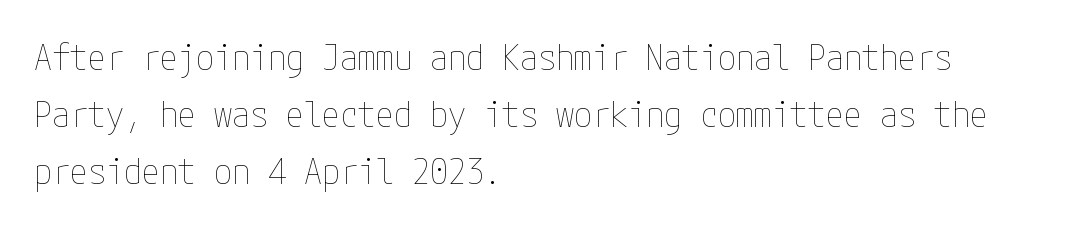
Letter spacing: default. Is the stroke heavy? The answer is a plain regular-or-lighter. These lines are set flush left with a ragged right edge. The baseline area is clear. This sample uses an upright cut, with every glyph sitting square on the baseline.
